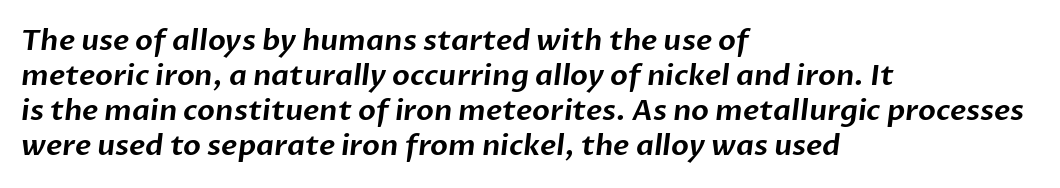
{"serif": "no", "width": "normal", "stroke_contrast": "low", "x_height": "medium", "monospaced": "no", "underline": "no", "align": "left", "line_spacing_ratio": 1.21, "letter_spacing": "normal", "letter_spacing_em": 0.0, "glyph_px": 29}
